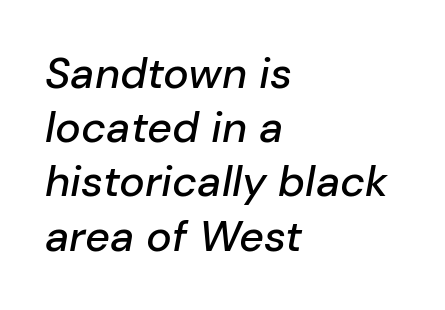
{"italic": "yes", "lean": "right", "slant_degrees": 10, "width": "normal", "stroke_contrast": "low", "x_height": "medium", "monospaced": "no", "underline": "no", "align": "left", "line_spacing": "normal", "line_spacing_ratio": 1.26, "letter_spacing": "normal", "letter_spacing_em": 0.0, "glyph_px": 43}
